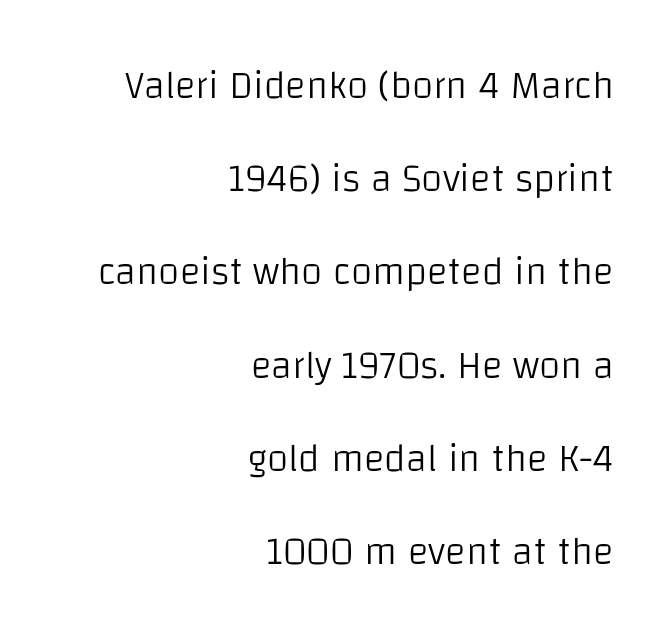
{"serif": "no", "italic": "no", "bold": "no", "weight": "light", "width": "normal", "stroke_contrast": "low", "x_height": "large", "monospaced": "no", "underline": "no", "align": "right", "line_spacing": "loose", "line_spacing_ratio": 2.39, "letter_spacing": "normal", "letter_spacing_em": 0.0, "glyph_px": 39}
